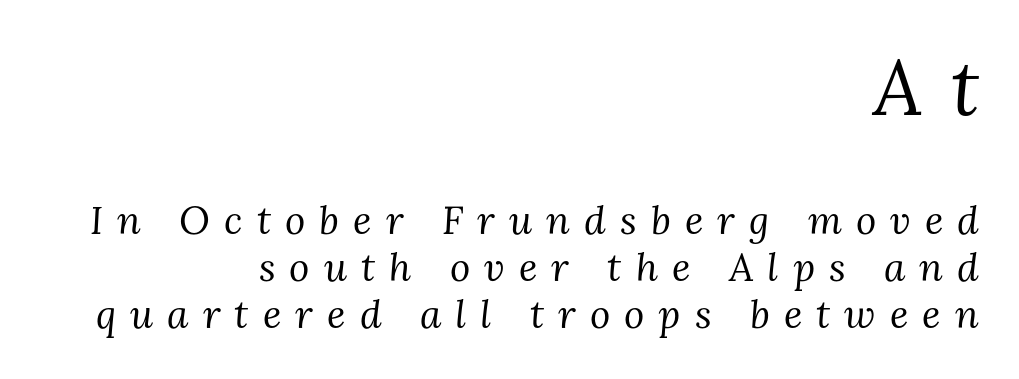
The gap between lines stays unmarked. The letters advance in unequal steps, a hallmark of proportional type. The face used here is seriffed, in the tradition of book romans. If you drew a line through each stem, it would be angled.
